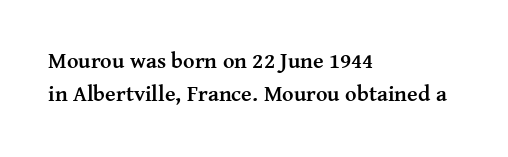
{"italic": "no", "bold": "yes", "underline": "no", "align": "left", "line_spacing": "normal", "line_spacing_ratio": 1.52, "letter_spacing": "normal", "letter_spacing_em": 0.0, "glyph_px": 22}
